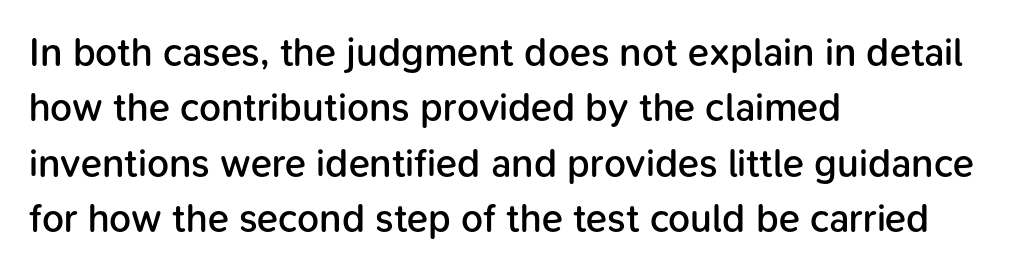
{"serif": "no", "italic": "no", "bold": "semi", "weight": "semibold", "width": "normal", "stroke_contrast": "low", "x_height": "medium", "monospaced": "no", "underline": "no", "align": "left", "line_spacing": "normal", "line_spacing_ratio": 1.42, "letter_spacing": "normal", "letter_spacing_em": 0.0, "glyph_px": 39}
